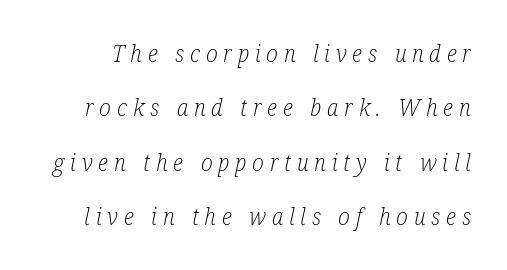
The image shows 24 px text type, italic (leaning right); set loose line spacing (2.27x), unusually wide letter spacing (+0.24 em), not underlined.
